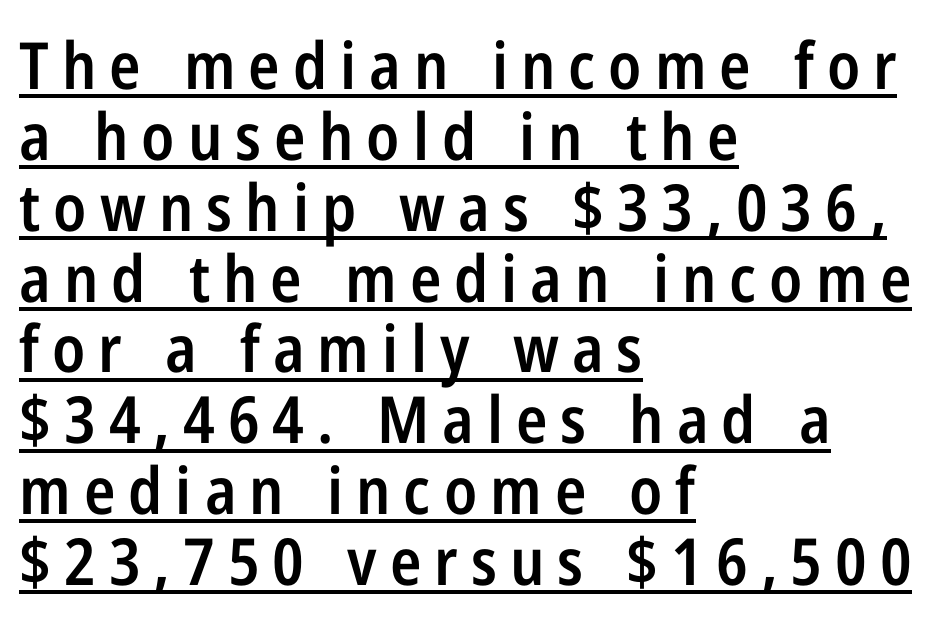
The image shows 65 px semibold, condensed sans-serif type, upright; set left-aligned, tight line spacing (1.09x), unusually wide letter spacing (+0.2 em), underlined; low stroke contrast and a medium x-height.
